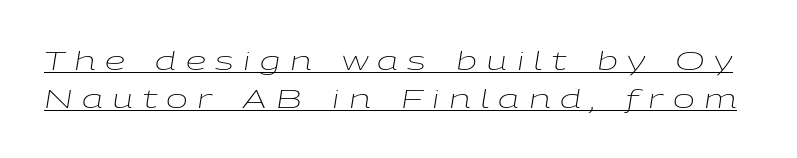
Q: Is the text bold? A: No.
Q: Is the text italic (slanted)? A: Yes, it leans right by about 9 degrees.
Q: Is the text underlined? A: Yes.
Q: Is the spacing between letters normal or unusually wide? A: Unusually wide.
Q: Is the spacing between lines tight, normal or loose? A: Normal.
